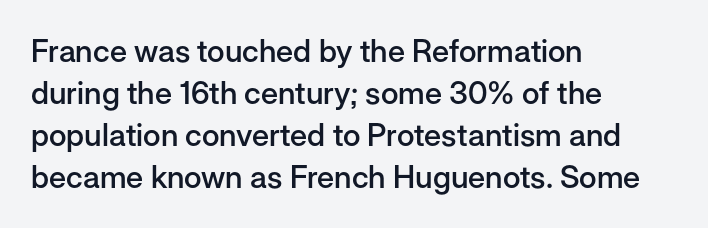
The image shows 31 px semibold sans-serif type, upright; set left-aligned, normal line spacing (1.36x), normal letter spacing, not underlined; low stroke contrast and a medium x-height.
